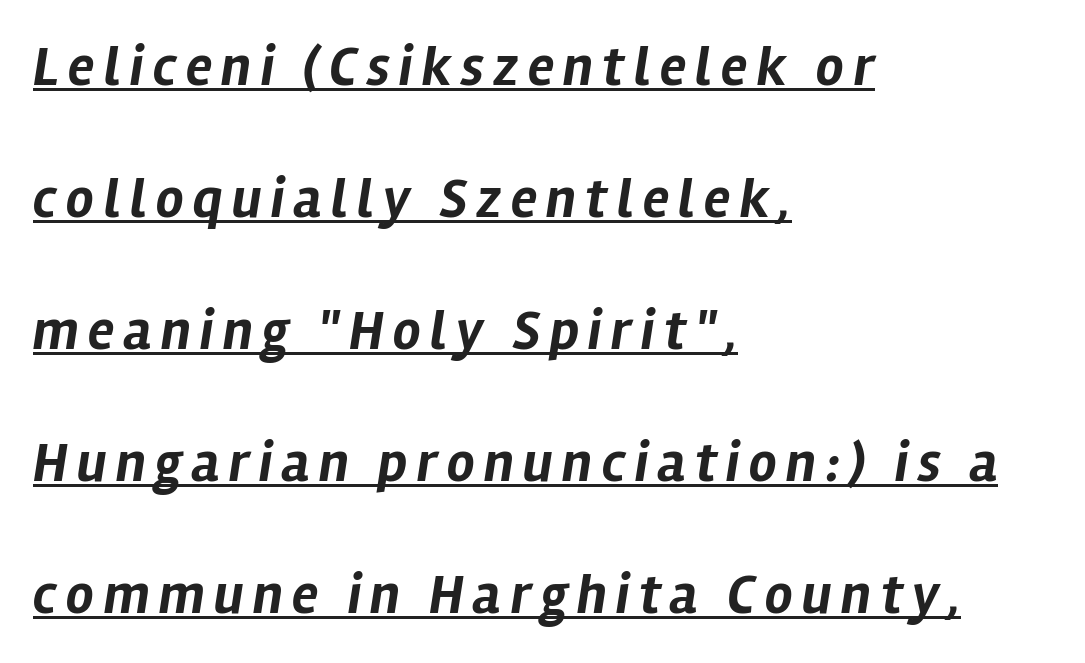
The image shows 55 px bold type, italic (leaning right); set left-aligned, loose line spacing (2.4x), underlined; low stroke contrast and a medium x-height.
